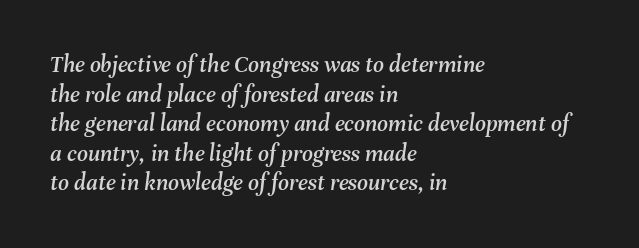
Plain, unruled lines of type. If you drew a ruler down the left edge, every line would touch it. These lines keep a tight, regular rhythm from letter to letter. The lettering tilts uniformly, giving the passage an italic look.
